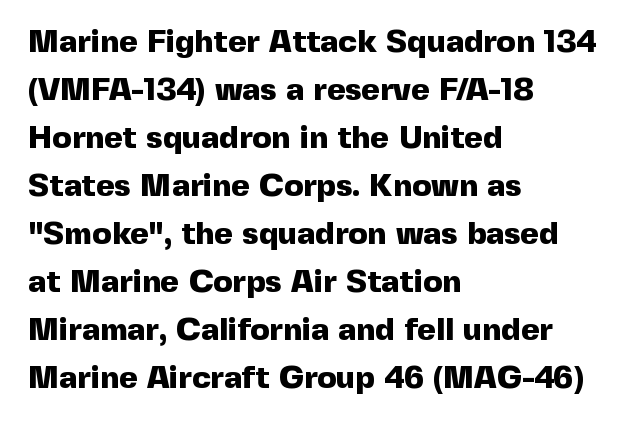
{"serif": "no", "italic": "no", "bold": "yes", "weight": "heavy", "width": "normal", "x_height": "medium", "monospaced": "no", "underline": "no", "align": "left", "line_spacing": "normal", "line_spacing_ratio": 1.5, "letter_spacing": "normal", "letter_spacing_em": 0.0, "glyph_px": 32}
